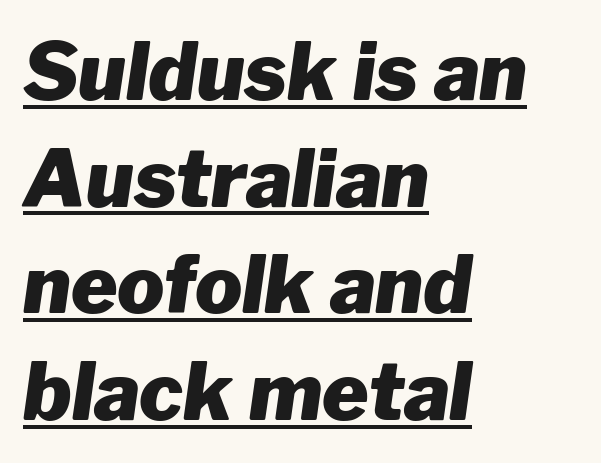
Q: Is the text bold? A: Yes.
Q: Is the text italic (slanted)? A: Yes, it leans right by about 8 degrees.
Q: Is the text underlined? A: Yes.
Q: How is the paragraph aligned? A: Left-aligned.
Q: Is the spacing between letters normal or unusually wide? A: Normal.
Q: Is the spacing between lines tight, normal or loose? A: Normal.
Q: Width (condensed, normal, or wide)? A: Normal.
Q: Stroke contrast? A: Low.
Q: x-height? A: Medium.
Q: Monospaced? A: No.
